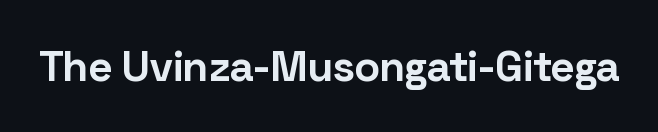
Q: Is the text bold? A: Yes.
Q: Is the text italic (slanted)? A: No, it is upright.
Q: Is the typeface a serif or a sans-serif typeface? A: Sans-serif.
Q: Is the text underlined? A: No.
Q: Is the spacing between letters normal or unusually wide? A: Normal.
Q: Width (condensed, normal, or wide)? A: Normal.
Q: Stroke contrast? A: Low.
Q: x-height? A: Medium.
Q: Monospaced? A: No.
